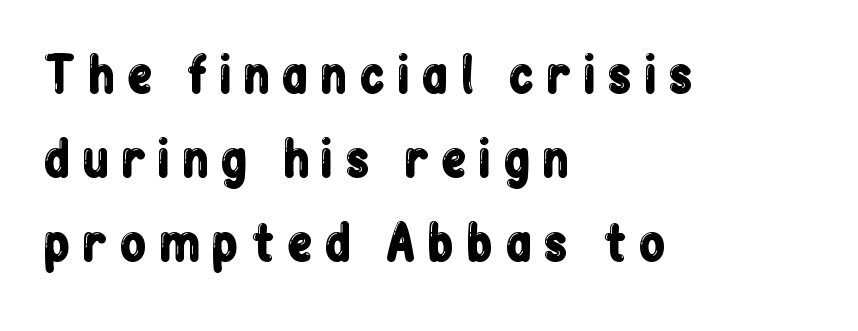
Are there feet on the stems? There aren't — it's a sans. Look at the tracking — it's clearly loosened, letters drifting apart. Layout note: lines flush left. Does the lettering tilt? It doesn't — this is upright. Looks like regular typesetting: each glyph gets only the width it needs.
